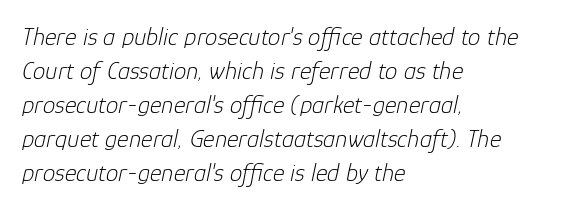
{"italic": "yes", "lean": "right", "slant_degrees": 12, "bold": "no", "underline": "no", "align": "left", "line_spacing": "normal", "line_spacing_ratio": 1.36, "letter_spacing": "normal", "letter_spacing_em": 0.0, "glyph_px": 25}
